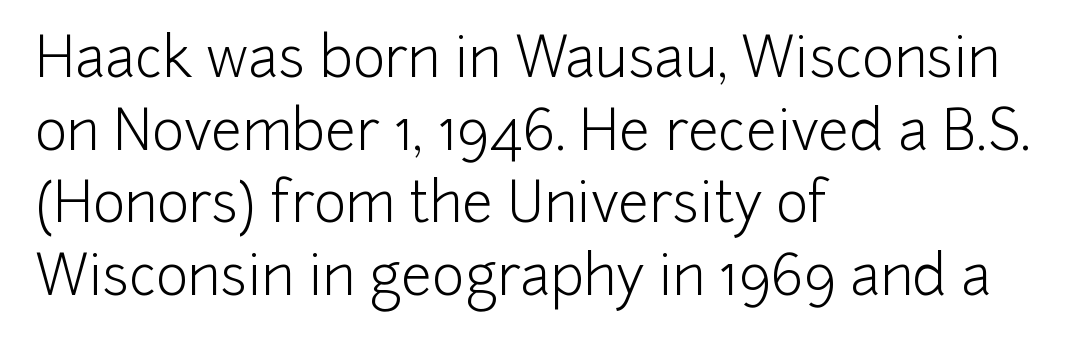
Q: Is the text bold? A: No.
Q: Is the text italic (slanted)? A: No, it is upright.
Q: Is the typeface a serif or a sans-serif typeface? A: Sans-serif.
Q: Is the text underlined? A: No.
Q: How is the paragraph aligned? A: Left-aligned.
Q: Is the spacing between letters normal or unusually wide? A: Normal.
Q: Is the spacing between lines tight, normal or loose? A: Normal.
Q: Width (condensed, normal, or wide)? A: Normal.
Q: Stroke contrast? A: Low.
Q: x-height? A: Medium.
Q: Monospaced? A: No.
